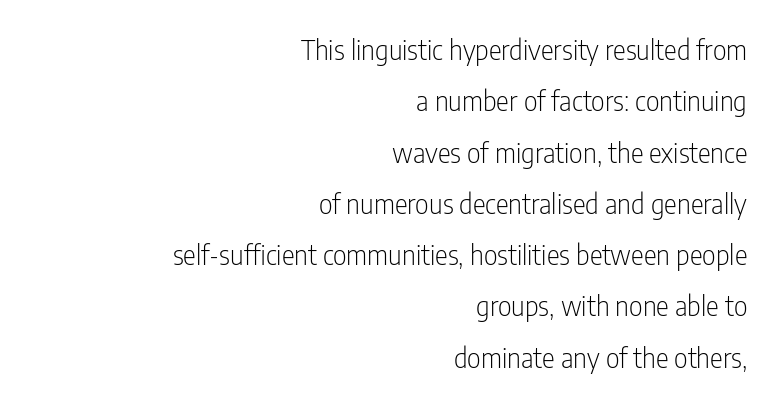
The image shows 27 px text type, upright; set right-aligned, loose line spacing (1.9x), normal letter spacing, not underlined.
